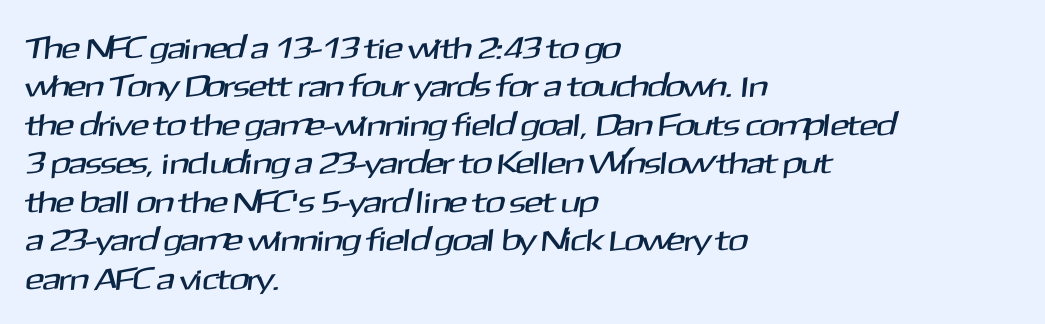
{"serif": "no", "width": "normal", "stroke_contrast": "medium", "x_height": "medium", "monospaced": "no", "underline": "no", "align": "left", "line_spacing_ratio": 1.24, "letter_spacing": "normal", "letter_spacing_em": 0.0, "glyph_px": 31}
